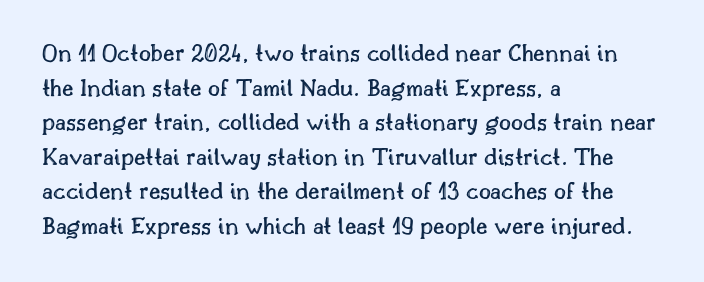
Reading down the block, your eye returns to a fixed left position each line. The line-height multiplier appears to be the usual default. Anything drawn beneath the words? Only blank space. Nope, not italic — everything's standing straight. No extra tracking has been applied to these lines.
